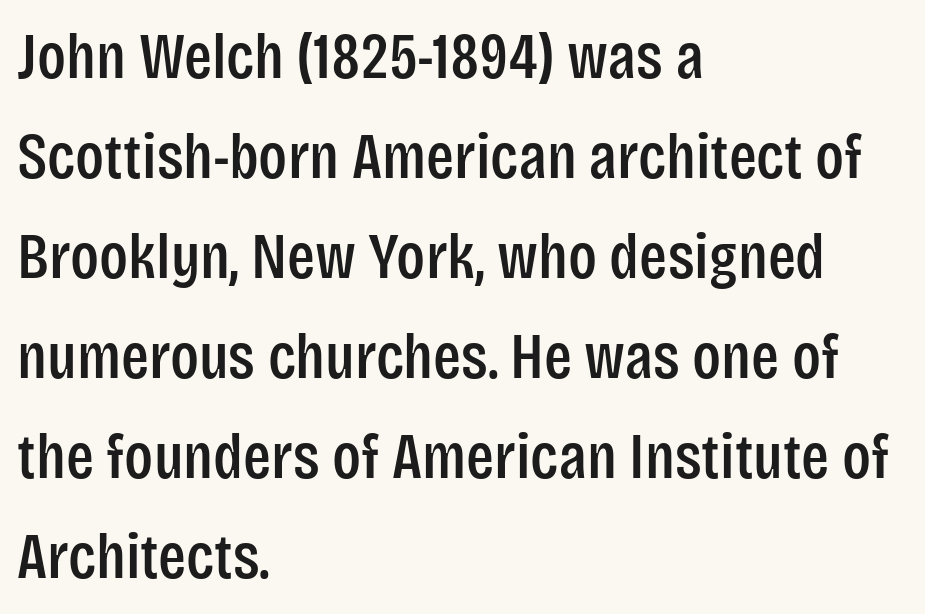
Q: Is the text italic (slanted)? A: No, it is upright.
Q: Is the typeface a serif or a sans-serif typeface? A: Sans-serif.
Q: Is the text underlined? A: No.
Q: How is the paragraph aligned? A: Left-aligned.
Q: Is the spacing between letters normal or unusually wide? A: Normal.
Q: Is the spacing between lines tight, normal or loose? A: Normal.
Q: Width (condensed, normal, or wide)? A: Condensed.
Q: Stroke contrast? A: Low.
Q: x-height? A: Large.
Q: Monospaced? A: No.
